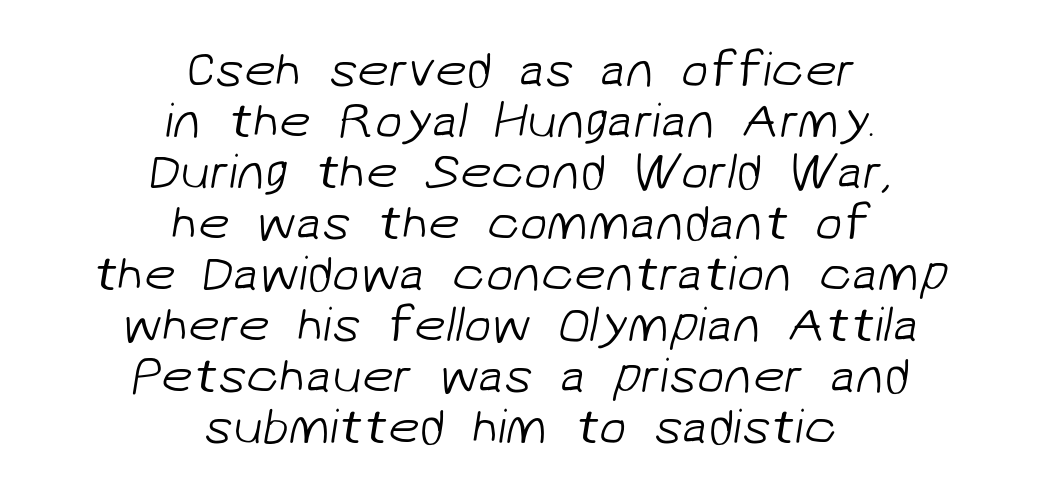
{"serif": "no", "bold": "no", "weight": "light", "width": "normal", "stroke_contrast": "low", "x_height": "medium", "monospaced": "no", "underline": "no", "align": "center", "line_spacing": "tight", "line_spacing_ratio": 1.02, "letter_spacing": "normal", "letter_spacing_em": 0.0, "glyph_px": 50}
